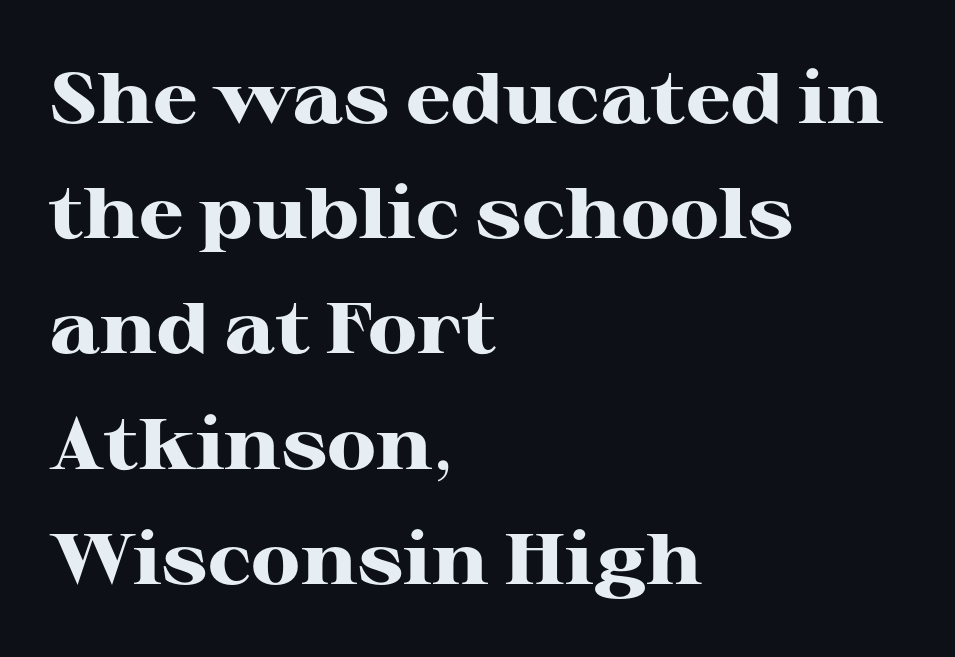
Q: Is the text bold? A: Yes.
Q: Is the text italic (slanted)? A: No, it is upright.
Q: Is the typeface a serif or a sans-serif typeface? A: Serif.
Q: Is the text underlined? A: No.
Q: How is the paragraph aligned? A: Left-aligned.
Q: Is the spacing between letters normal or unusually wide? A: Normal.
Q: Is the spacing between lines tight, normal or loose? A: Normal.
Q: Width (condensed, normal, or wide)? A: Wide.
Q: Stroke contrast? A: High.
Q: x-height? A: Medium.
Q: Monospaced? A: No.
